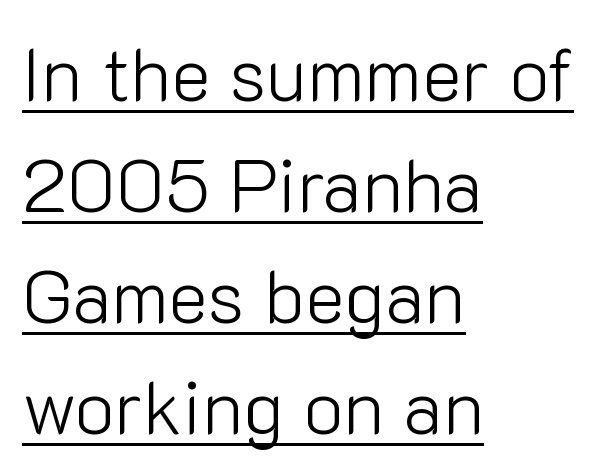
{"serif": "no", "italic": "no", "bold": "no", "weight": "light", "width": "normal", "stroke_contrast": "low", "x_height": "medium", "monospaced": "no", "underline": "yes", "align": "left", "line_spacing": "normal", "line_spacing_ratio": 1.48, "letter_spacing": "normal", "letter_spacing_em": 0.0, "glyph_px": 75}
